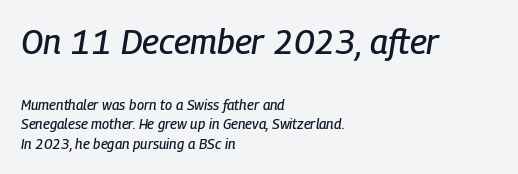
{"italic": "yes", "lean": "right", "slant_degrees": 9, "width": "condensed", "stroke_contrast": "low", "x_height": "medium", "monospaced": "no", "underline": "no", "align": "left", "line_spacing": "normal", "line_spacing_ratio": 1.4, "letter_spacing": "normal", "letter_spacing_em": 0.0, "larger_block": "first", "size_ratio": 2.43, "glyph_px": 34}
